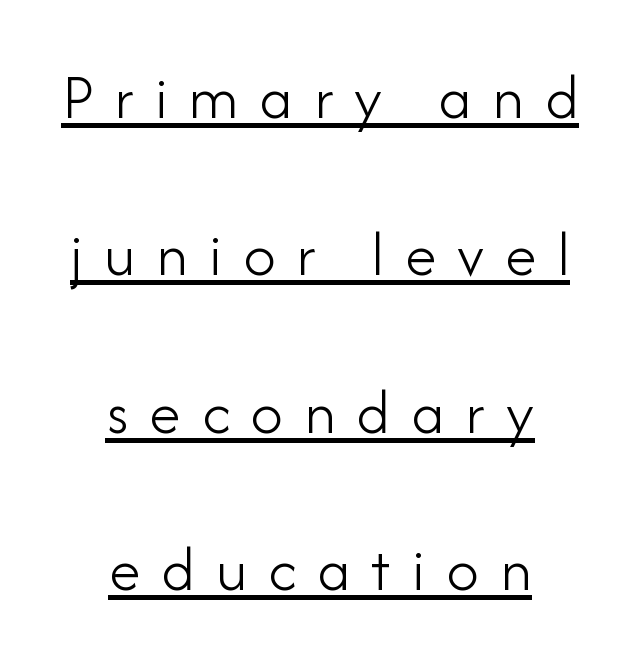
The image shows 64 px light sans-serif type, upright; set centered, loose line spacing (2.46x), unusually wide letter spacing (+0.33 em), underlined; low stroke contrast and a small x-height.
